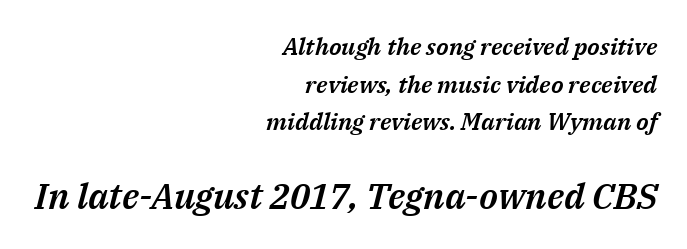
{"italic": "yes", "lean": "right", "slant_degrees": 14, "width": "normal", "stroke_contrast": "medium", "x_height": "medium", "monospaced": "no", "underline": "no", "align": "right", "line_spacing": "normal", "line_spacing_ratio": 1.57, "letter_spacing": "normal", "letter_spacing_em": 0.0, "larger_block": "second", "size_ratio": 1.5, "glyph_px": 36}
